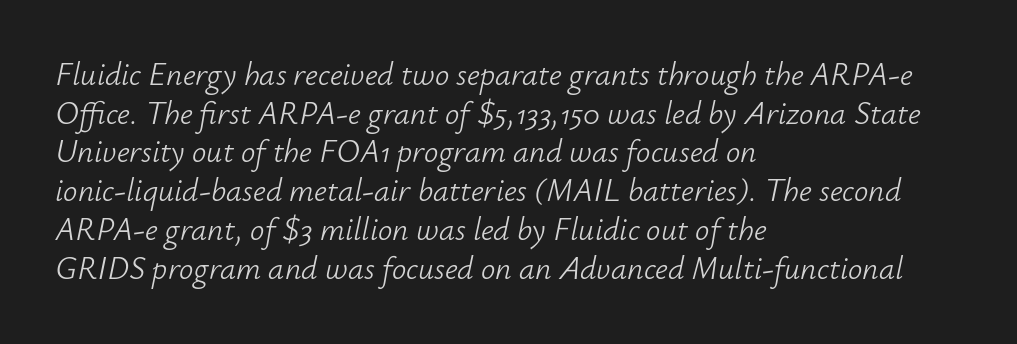
There's an unmistakable incline to the writing here. Has an underline been added? It has not. You could not count columns in this text — the font is proportionally spaced. The text block is weighted toward the left margin, trailing off unevenly rightward. Heft: none added — not bold.
